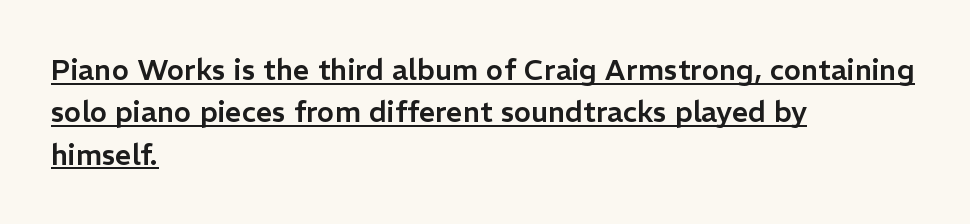
The image shows 29 px sans-serif type, upright; set left-aligned, normal line spacing (1.46x), normal letter spacing, underlined; low stroke contrast and a medium x-height.
